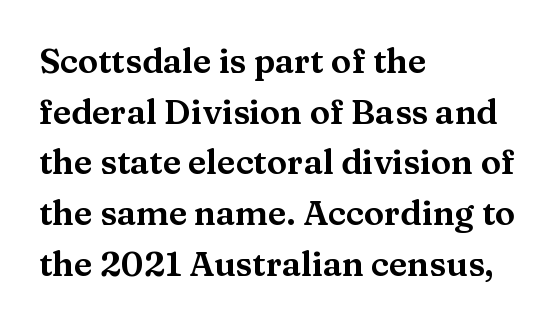
Upright lettering throughout. The paragraph shown leans on its left margin. Regarding serifs, this sample has them. Regarding leading, the lines here are spaced in the standard way. The space directly below the letters is spotless. Nothing unusual about the tracking: characters are spaced as the font intends.
